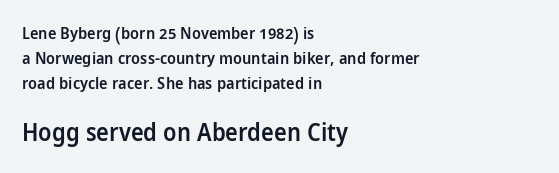
{"italic": "no", "bold": "semi", "underline": "no", "align": "left", "line_spacing": "normal", "line_spacing_ratio": 1.57, "letter_spacing": "normal", "letter_spacing_em": 0.0, "larger_block": "second", "size_ratio": 1.5, "glyph_px": 24}
